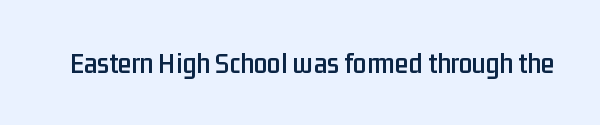
Is the letter spacing exaggerated? No — it looks like the ordinary default. Lines of text with bare space underneath. A typesetter would label this face a sans. Varying glyph widths throughout — classic text-font behaviour. Tall strokes in this sample are plumb rather than angled.
